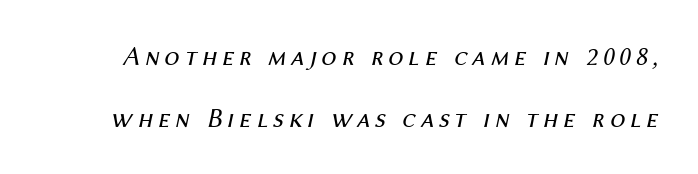
{"italic": "yes", "lean": "right", "slant_degrees": 12, "bold": "no", "underline": "no", "line_spacing": "loose", "line_spacing_ratio": 2.29, "glyph_px": 27}
